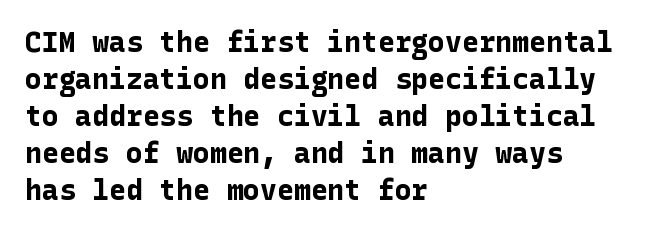
Q: Is the text bold? A: Yes.
Q: Is the text italic (slanted)? A: No, it is upright.
Q: Is the typeface a serif or a sans-serif typeface? A: Sans-serif.
Q: Is the text underlined? A: No.
Q: How is the paragraph aligned? A: Left-aligned.
Q: Is the spacing between letters normal or unusually wide? A: Normal.
Q: Is the spacing between lines tight, normal or loose? A: Normal.
Q: Width (condensed, normal, or wide)? A: Normal.
Q: Stroke contrast? A: Low.
Q: x-height? A: Medium.
